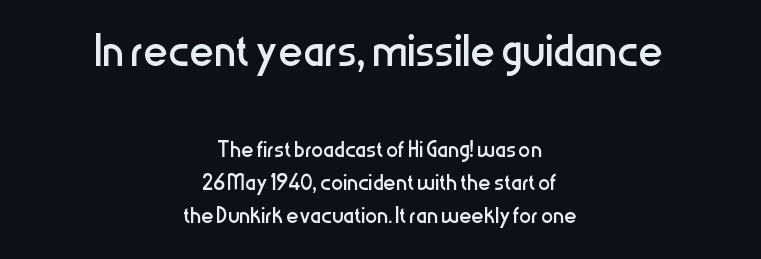
The image shows 59 px regular-weight, condensed sans-serif type, upright; set centered, tight line spacing (1.11x), normal letter spacing, not underlined; the first (top) block is 1.97x larger; low stroke contrast and a medium x-height.
